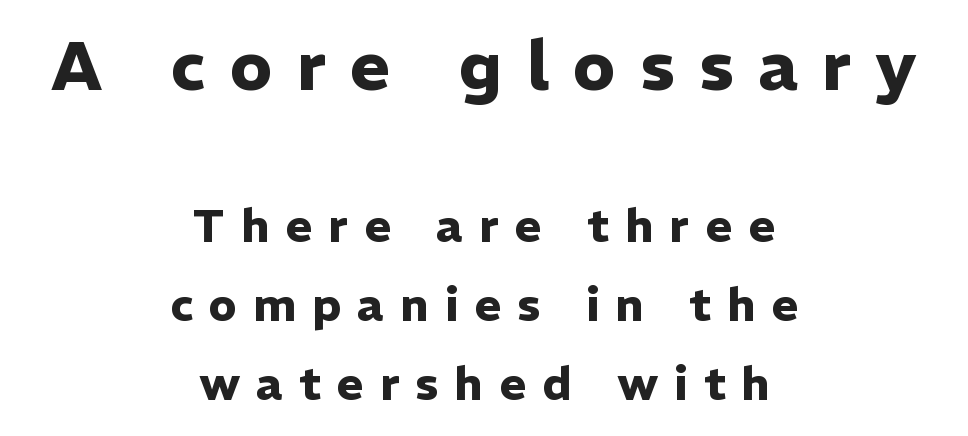
{"serif": "no", "italic": "no", "bold": "yes", "weight": "heavy", "width": "normal", "stroke_contrast": "low", "x_height": "medium", "monospaced": "no", "underline": "no", "align": "center", "line_spacing_ratio": 1.72, "letter_spacing": "wide", "letter_spacing_em": 0.35, "larger_block": "first", "size_ratio": 1.5, "glyph_px": 69}
